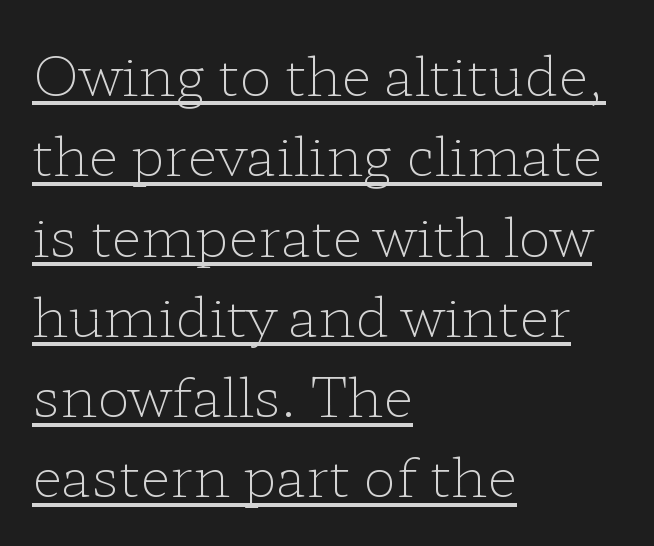
{"serif": "yes", "italic": "no", "bold": "no", "weight": "light", "width": "wide", "stroke_contrast": "low", "x_height": "medium", "monospaced": "no", "underline": "yes", "align": "left", "line_spacing": "normal", "line_spacing_ratio": 1.46, "letter_spacing": "normal", "letter_spacing_em": 0.0, "glyph_px": 55}
